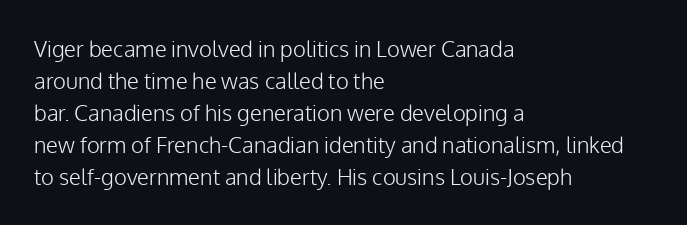
The image shows 22 px text type, upright; set left-aligned, normal line spacing (1.45x), normal letter spacing, not underlined.
